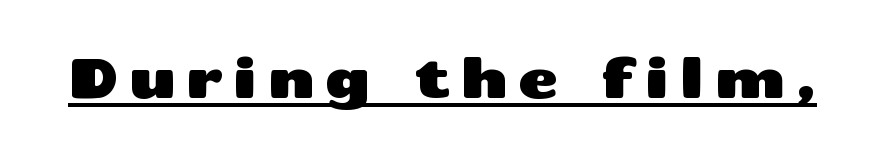
The image shows 55 px wide sans-serif type, upright; set underlined; medium stroke contrast and a medium x-height.
